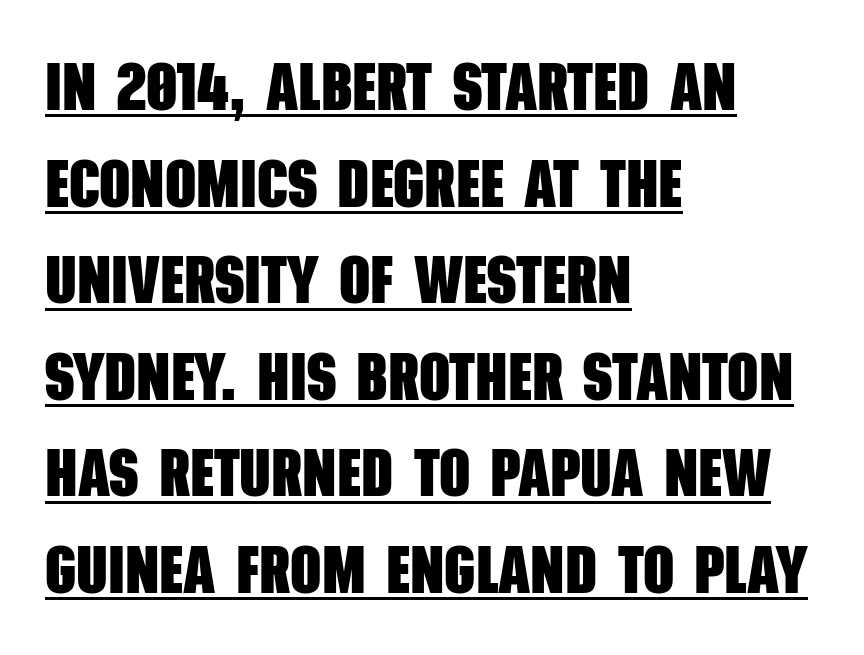
Each letter keeps its own natural width here, so spacing adapts to shape. Nothing unusual about the tracking: characters are spaced as the font intends. In terms of leading, this rendering sits right in the middle. Type style note: lacks serifs.
